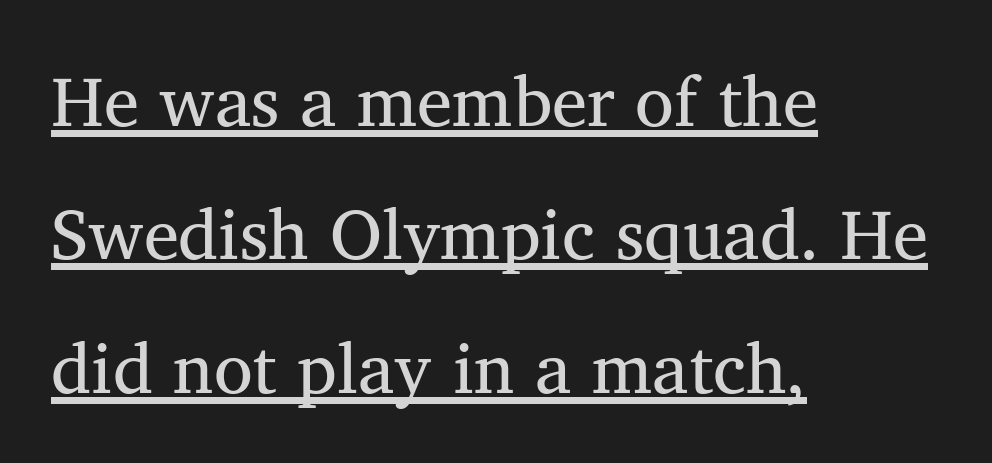
The image shows 71 px regular-weight serif type, upright; set left-aligned, line spacing 1.88x, normal letter spacing, underlined; medium stroke contrast and a medium x-height.
